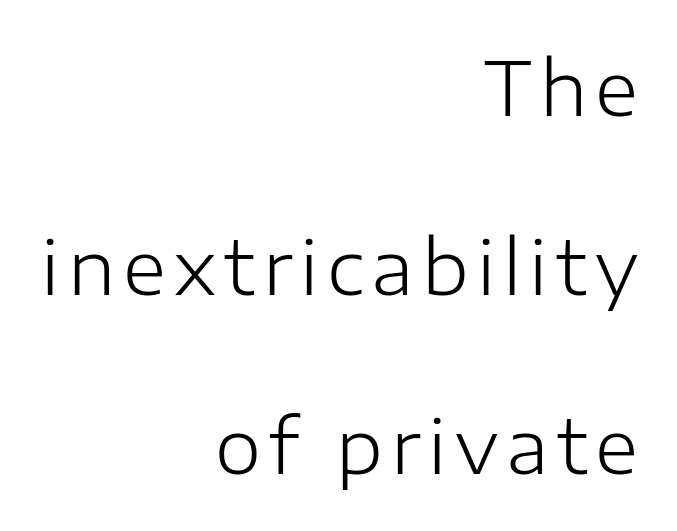
{"serif": "no", "italic": "no", "bold": "no", "weight": "light", "width": "normal", "stroke_contrast": "low", "x_height": "medium", "monospaced": "no", "underline": "no", "align": "right", "line_spacing": "loose", "line_spacing_ratio": 2.42, "glyph_px": 74}
